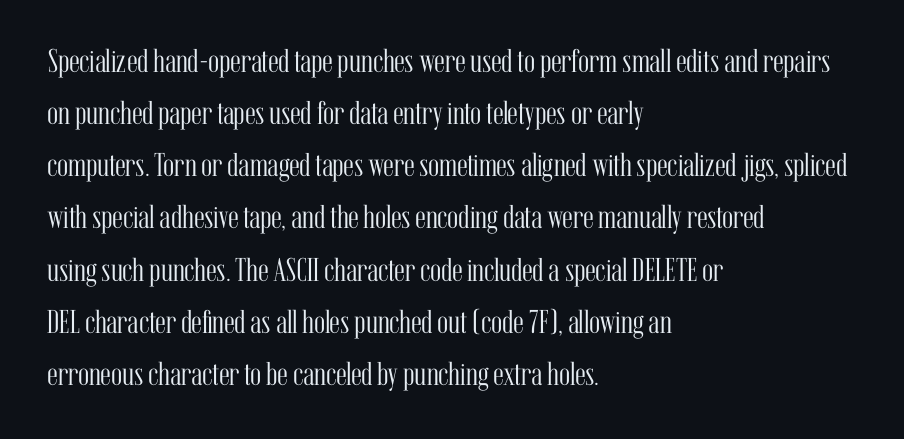
Reading down the block, your eye returns to a fixed left position each line. Stems here are at most as thick as an everyday book face. The letters carry serifs — small finishing strokes at the ends of their stems. Spacing between characters is what you'd get straight out of the box.
